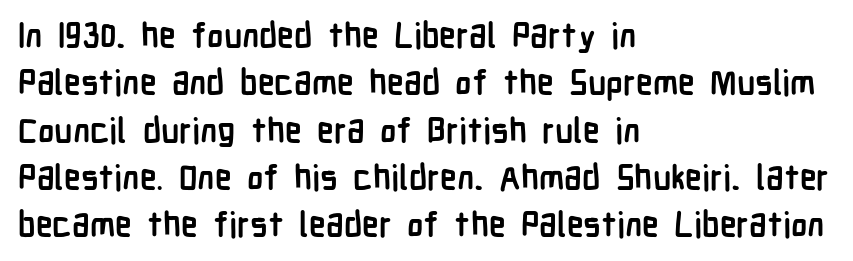
Nope, not italic — everything's standing straight. Clear beneath every line of the passage. Note: no serifs on the glyphs. Looks like regular typesetting: each glyph gets only the width it needs.
